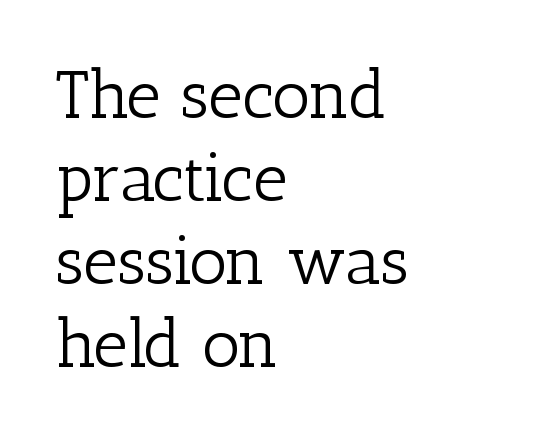
{"serif": "yes", "italic": "no", "bold": "no", "weight": "light", "width": "normal", "stroke_contrast": "low", "x_height": "medium", "monospaced": "no", "underline": "no", "align": "left", "line_spacing_ratio": 1.24, "letter_spacing": "normal", "letter_spacing_em": 0.0, "glyph_px": 67}
